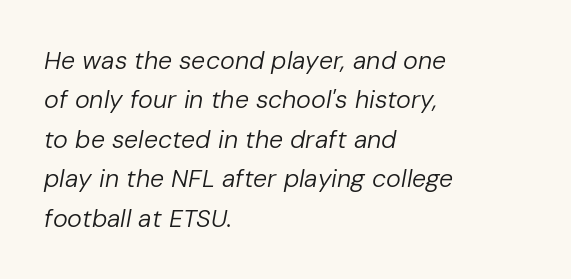
Q: Is the text bold? A: No.
Q: Is the text italic (slanted)? A: Yes, it leans right by about 10 degrees.
Q: Is the text underlined? A: No.
Q: How is the paragraph aligned? A: Left-aligned.
Q: Is the spacing between letters normal or unusually wide? A: Normal.
Q: Is the spacing between lines tight, normal or loose? A: Normal.
